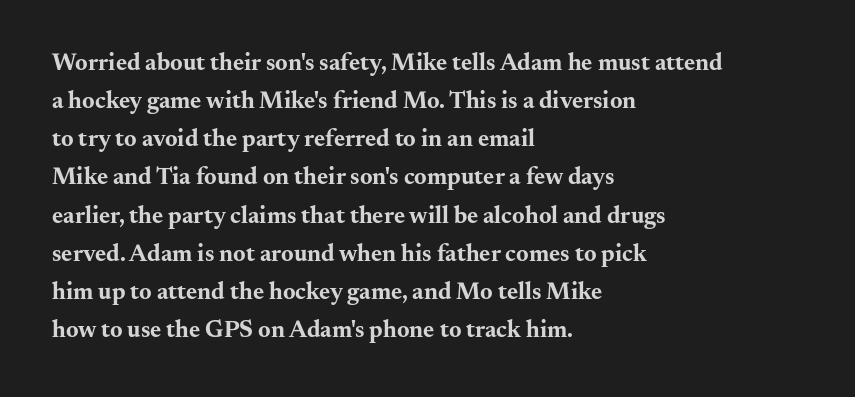
Any mark beneath the type? The region is blank. The letters stand upright; this is a roman face. The type is set solid horizontally, with unmodified tracking. Which margin do the lines hug? The left one — the right edge is uneven. The rendering uses a bold face; every stroke is thick and dark.
